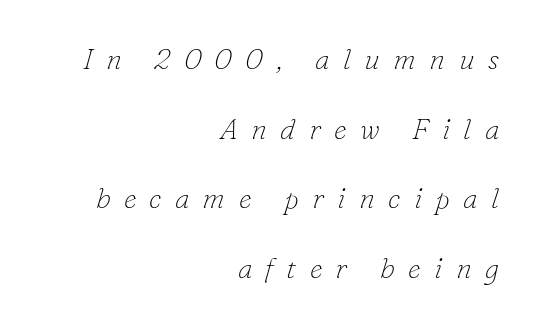
The image shows 29 px thin serif type, italic (leaning right); set right-aligned, loose line spacing (2.4x), unusually wide letter spacing (+0.46 em), not underlined; low stroke contrast and a small x-height.
